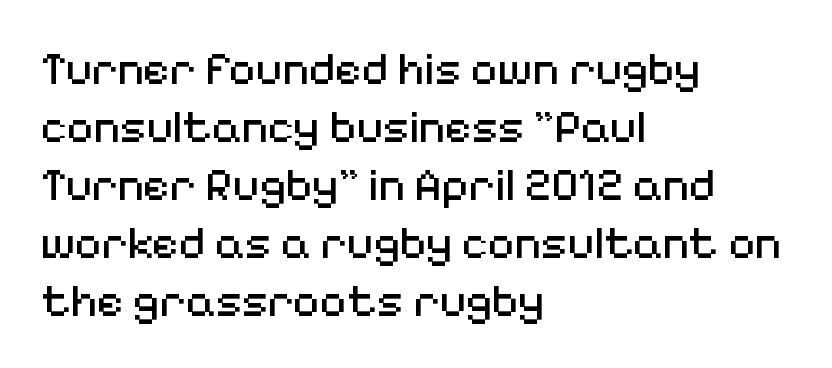
{"serif": "no", "italic": "no", "bold": "no", "weight": "regular", "width": "normal", "stroke_contrast": "medium", "x_height": "medium", "monospaced": "no", "underline": "no", "align": "left", "line_spacing": "normal", "line_spacing_ratio": 1.26, "letter_spacing": "normal", "letter_spacing_em": 0.0, "glyph_px": 46}
